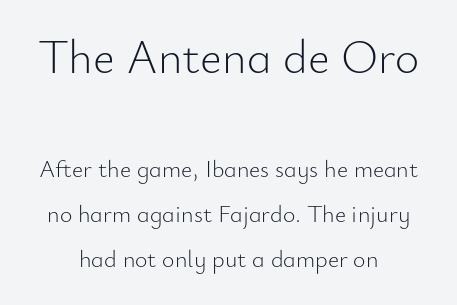
{"serif": "no", "italic": "no", "bold": "no", "weight": "light", "width": "normal", "stroke_contrast": "low", "x_height": "small", "monospaced": "no", "underline": "no", "align": "center", "line_spacing_ratio": 1.87, "letter_spacing": "normal", "letter_spacing_em": 0.0, "larger_block": "first", "size_ratio": 1.96, "glyph_px": 47}
